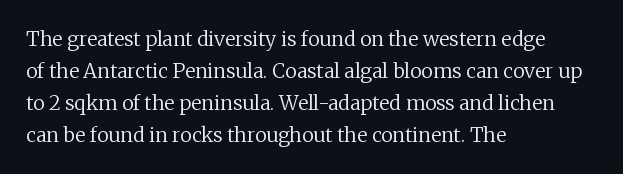
{"italic": "no", "bold": "no", "underline": "no", "align": "left", "line_spacing": "normal", "line_spacing_ratio": 1.6, "letter_spacing": "normal", "letter_spacing_em": 0.0, "glyph_px": 20}
